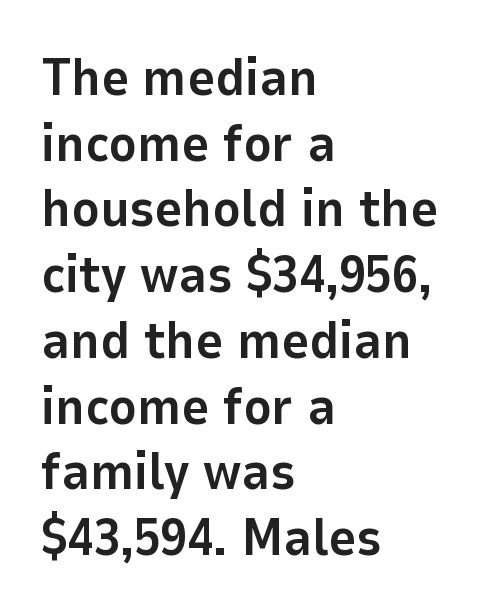
Strokes here are thick enough to call this a true bold. Tracking value appears to be zero — textbook default spacing. Ordinary non-slanted type is in use. Note: no serifs on the glyphs.
